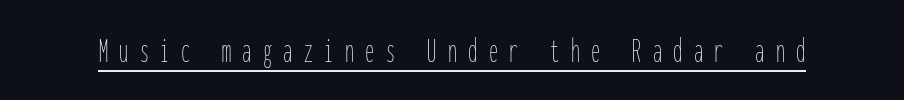
Q: Is the text bold? A: No.
Q: Is the text italic (slanted)? A: No, it is upright.
Q: Is the text underlined? A: Yes.
Q: Is the spacing between letters normal or unusually wide? A: Unusually wide.
Q: Width (condensed, normal, or wide)? A: Condensed.
Q: Stroke contrast? A: Low.
Q: x-height? A: Medium.
Q: Monospaced? A: Yes.
